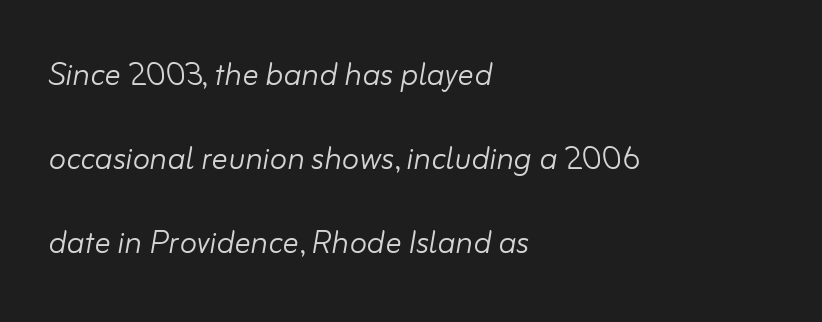
Q: Is the text bold? A: No.
Q: Is the text italic (slanted)? A: Yes, it leans right by about 10 degrees.
Q: Is the text underlined? A: No.
Q: How is the paragraph aligned? A: Left-aligned.
Q: Is the spacing between letters normal or unusually wide? A: Normal.
Q: Is the spacing between lines tight, normal or loose? A: Loose.
Q: Width (condensed, normal, or wide)? A: Normal.
Q: Stroke contrast? A: Low.
Q: x-height? A: Small.
Q: Monospaced? A: No.
